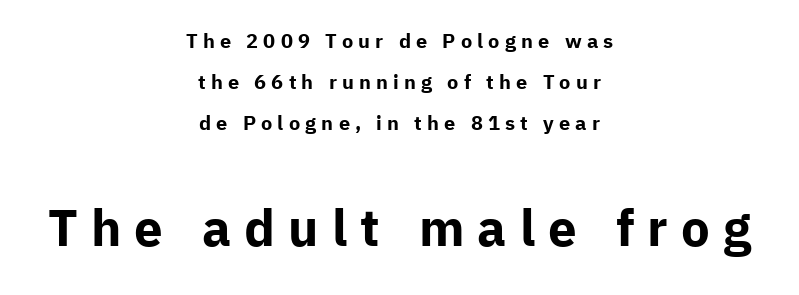
{"serif": "no", "italic": "no", "bold": "yes", "weight": "bold", "width": "normal", "stroke_contrast": "low", "x_height": "medium", "monospaced": "no", "underline": "no", "align": "center", "line_spacing": "loose", "line_spacing_ratio": 2.06, "letter_spacing": "wide", "letter_spacing_em": 0.26, "larger_block": "second", "size_ratio": 2.55, "glyph_px": 51}
